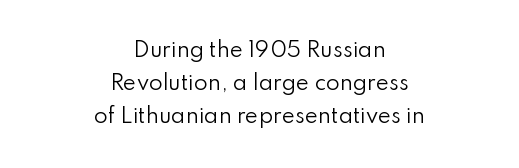
The font's upright variant was chosen for this text. Summary of vertical rhythm: regular, with standard interline spacing. A student would call this center alignment; a typographer would say set centered. Beneath every word, the page is bare. This reads as an unemphasized weight, regular at the heaviest. There is no visible air inserted between adjacent glyphs.
